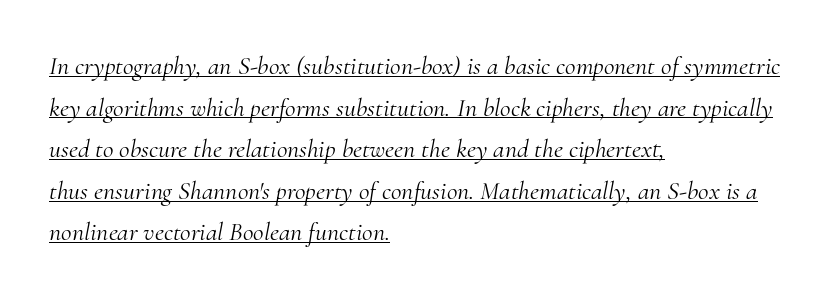
{"italic": "yes", "lean": "right", "slant_degrees": 10, "bold": "no", "underline": "yes", "align": "left", "line_spacing": "normal", "line_spacing_ratio": 1.6, "letter_spacing": "normal", "letter_spacing_em": 0.0, "glyph_px": 26}
